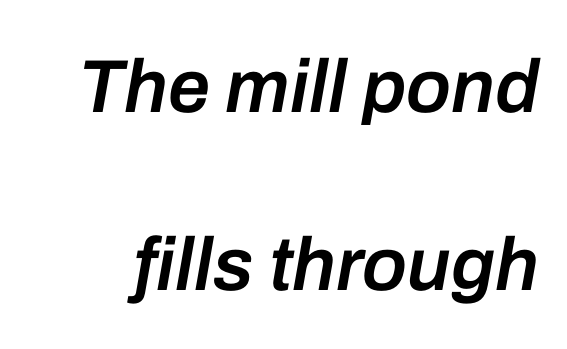
The image shows 75 px semibold type, italic (leaning right); set loose line spacing (2.37x), normal letter spacing, not underlined; low stroke contrast and a medium x-height.
